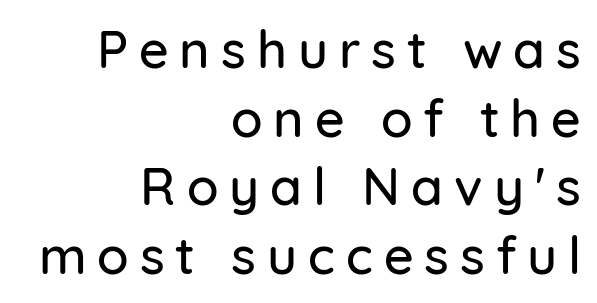
The image shows 52 px sans-serif type, upright; set right-aligned, normal line spacing (1.32x), unusually wide letter spacing (+0.21 em), not underlined; low stroke contrast and a medium x-height.
